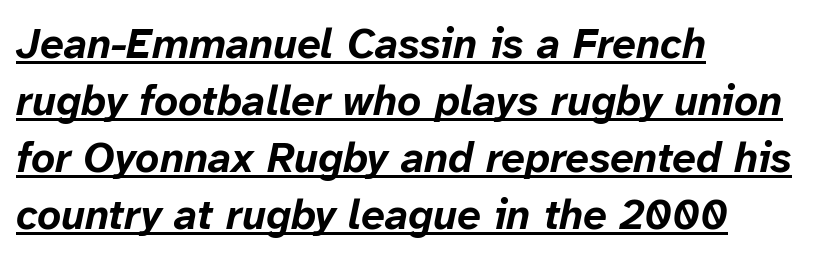
{"italic": "yes", "lean": "right", "slant_degrees": 12, "bold": "yes", "weight": "bold", "width": "normal", "stroke_contrast": "low", "x_height": "medium", "monospaced": "no", "underline": "yes", "align": "left", "line_spacing": "normal", "line_spacing_ratio": 1.36, "letter_spacing": "normal", "letter_spacing_em": 0.0, "glyph_px": 42}
